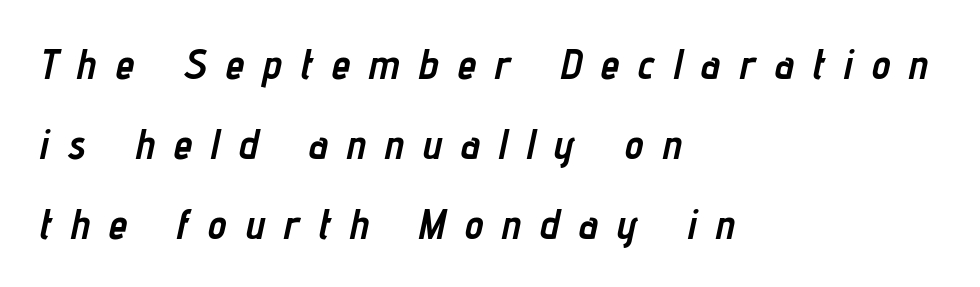
You'd pick this weight for a headline — it's a proper bold. Rows of type keep a wide berth in the vertical direction. Line starts are locked; line ends wander. The type is letterspaced generously, with wide tracking. Note the varied advance widths — an 'i' is clearly narrower than an 'm'. Underline: absent.
